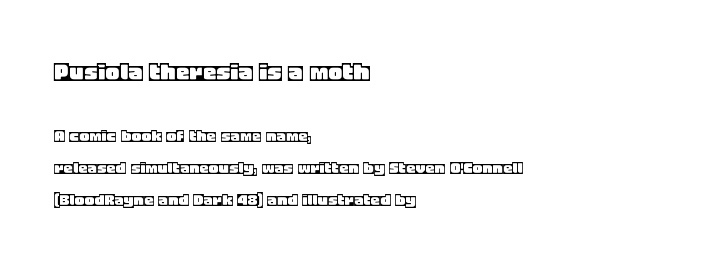
The image shows 28 px text type, upright; set left-aligned, normal line spacing (1.69x), normal letter spacing, not underlined; the first (top) block is 1.47x larger; a large x-height.
